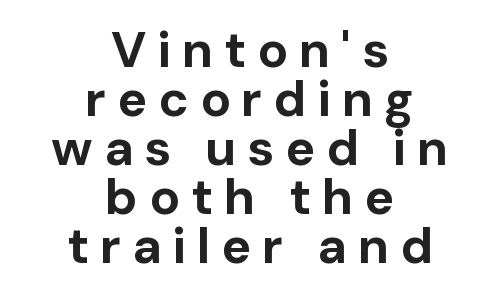
Leading is clearly below the norm, producing a dense column. Is this a sans? Yes — the strokes have no serifs. These lines stack symmetrically, like a column narrowing and widening about its center. Notice how the stems are strictly vertical — no italics here.
